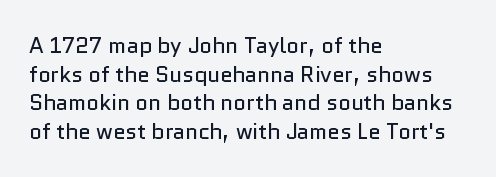
{"italic": "no", "bold": "no", "underline": "no", "align": "left", "line_spacing": "normal", "line_spacing_ratio": 1.3, "letter_spacing": "normal", "letter_spacing_em": 0.0, "glyph_px": 22}
